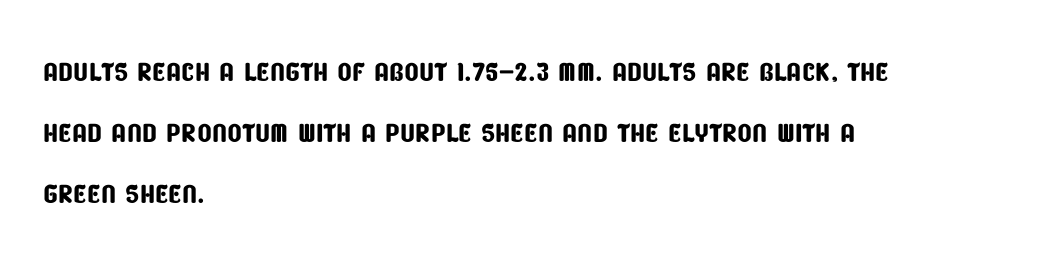
Q: Is the typeface a serif or a sans-serif typeface? A: Sans-serif.
Q: Is the text underlined? A: No.
Q: How is the paragraph aligned? A: Left-aligned.
Q: Is the spacing between letters normal or unusually wide? A: Normal.
Q: Is the spacing between lines tight, normal or loose? A: Normal.
Q: Width (condensed, normal, or wide)? A: Condensed.
Q: Stroke contrast? A: Low.
Q: x-height? A: Large.
Q: Monospaced? A: No.
